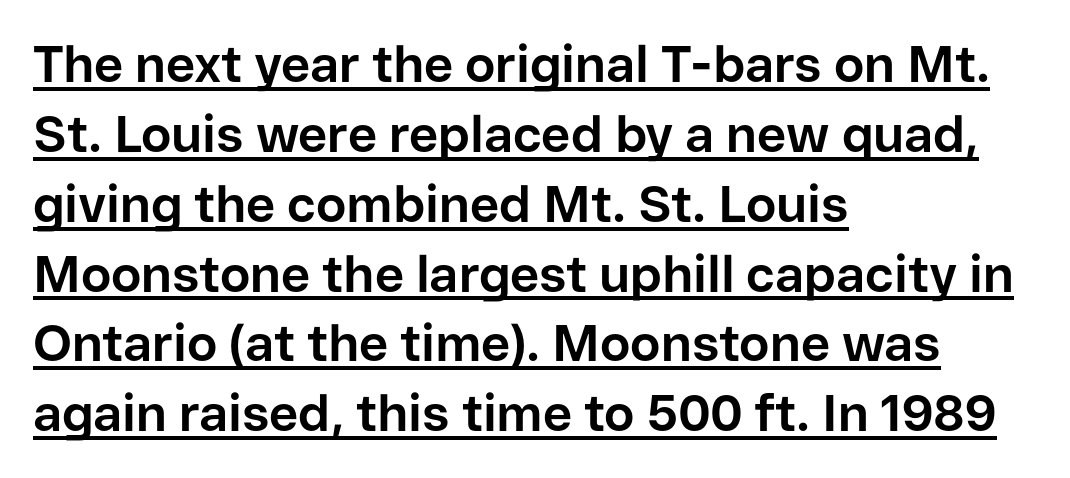
Notice how a bar underscores the lettering throughout. Each word holds together tightly as a unit, with standard inter-letter gaps. These lines are set flush left with a ragged right edge. Chunky letters — that's bold for sure. Evenly set lines give the paragraph a standard silhouette.
